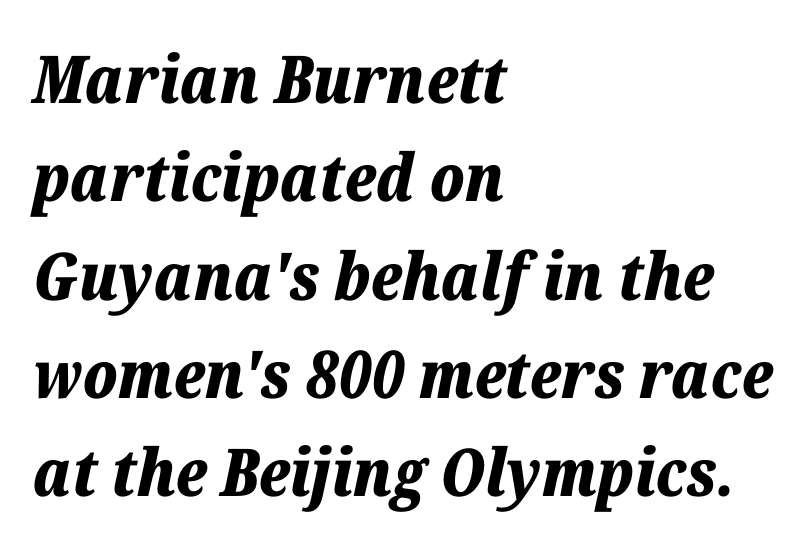
Leftover space on each line is placed entirely after the last word. Notice how descenders clear the ascenders below comfortably — that's standard leading. The glyphs have the mass of a bold cut. What stands out about the letter spacing? Nothing — it is the standard amount. Plain, unruled lines of type.
